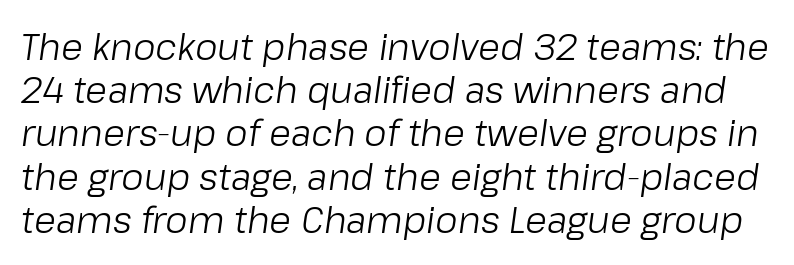
Q: Is the text bold? A: No.
Q: Is the text italic (slanted)? A: Yes, it leans right by about 8 degrees.
Q: Is the text underlined? A: No.
Q: Is the spacing between letters normal or unusually wide? A: Normal.
Q: Width (condensed, normal, or wide)? A: Normal.
Q: Stroke contrast? A: Low.
Q: x-height? A: Medium.
Q: Monospaced? A: No.
